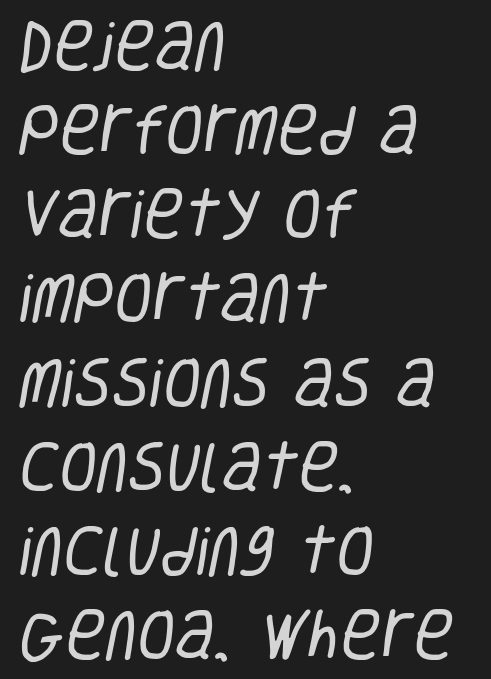
{"serif": "no", "bold": "no", "weight": "regular", "width": "condensed", "stroke_contrast": "low", "x_height": "large", "monospaced": "no", "underline": "no", "align": "left", "line_spacing": "normal", "line_spacing_ratio": 1.53, "letter_spacing": "normal", "letter_spacing_em": 0.0, "glyph_px": 55}
